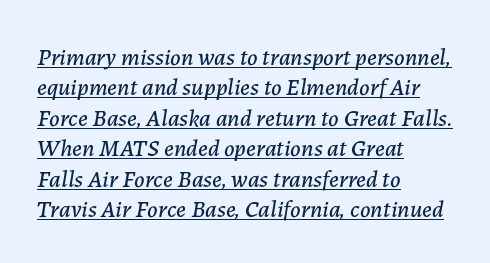
Does the leading feel generous? No, just average. Notice how the passage keeps a crisp vertical edge on the left only. The face used here has a pronounced slope to its letters. Tracking here is standard; glyphs follow each other at the usual distance. Compared with undecorated copy, this sample adds a rule below the words.
